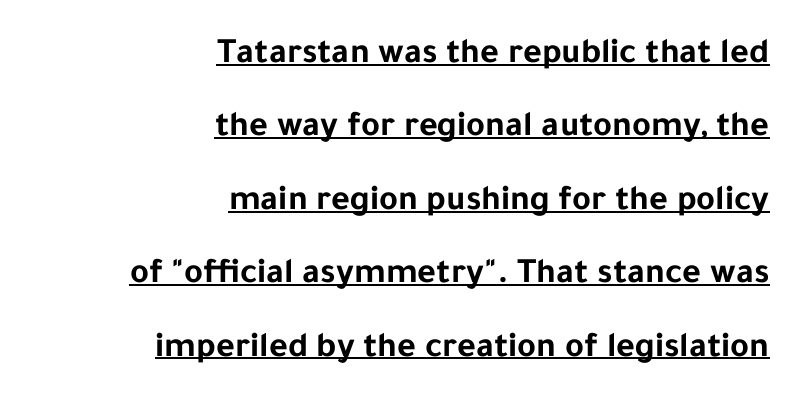
{"serif": "no", "italic": "no", "bold": "yes", "weight": "bold", "width": "normal", "stroke_contrast": "low", "x_height": "medium", "monospaced": "no", "underline": "yes", "align": "right", "line_spacing": "loose", "line_spacing_ratio": 2.04, "letter_spacing": "normal", "letter_spacing_em": 0.0, "glyph_px": 36}
